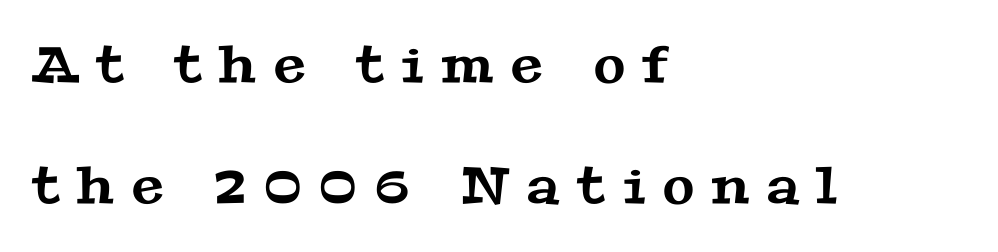
The image shows 51 px wide serif type; set left-aligned, loose line spacing (2.37x), unusually wide letter spacing (+0.35 em), not underlined; medium stroke contrast and a medium x-height.
